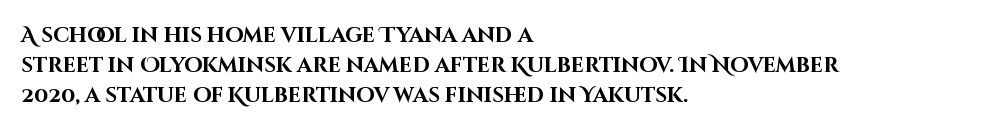
The image shows 21 px bold type, upright; set left-aligned, normal line spacing (1.44x), normal letter spacing, not underlined.
